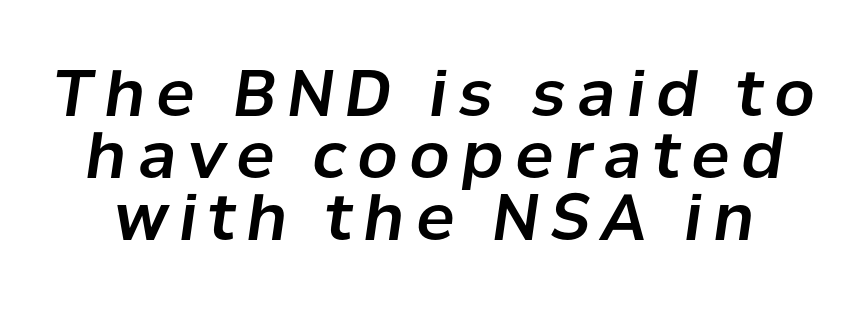
These lines were composed using italics. Nobody drew a line under any word here. Is this a fixed-width face? No — the glyphs have proportional, varying widths. Compared with typical paragraphs, the rows here are closer together.
